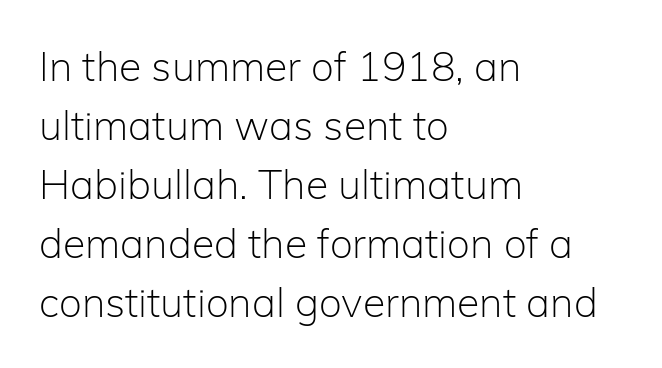
Q: Is the text bold? A: No.
Q: Is the text italic (slanted)? A: No, it is upright.
Q: Is the typeface a serif or a sans-serif typeface? A: Sans-serif.
Q: Is the text underlined? A: No.
Q: How is the paragraph aligned? A: Left-aligned.
Q: Is the spacing between letters normal or unusually wide? A: Normal.
Q: Is the spacing between lines tight, normal or loose? A: Normal.
Q: Width (condensed, normal, or wide)? A: Normal.
Q: Stroke contrast? A: Low.
Q: x-height? A: Medium.
Q: Monospaced? A: No.
